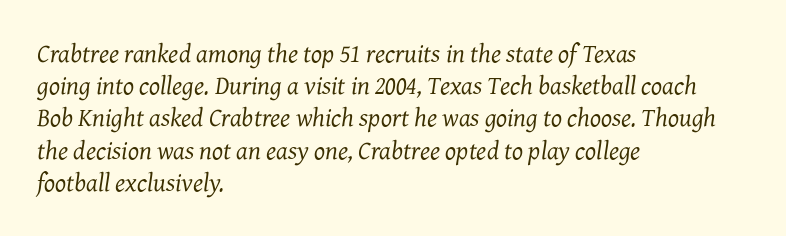
The strokes are not fattened; the text isn't bold. Every character sits at an angle, as italics do. The strip under each line holds only bare page. These lines keep a tight, regular rhythm from letter to letter. Compared with a centered layout, this one pins lines to the left instead.
